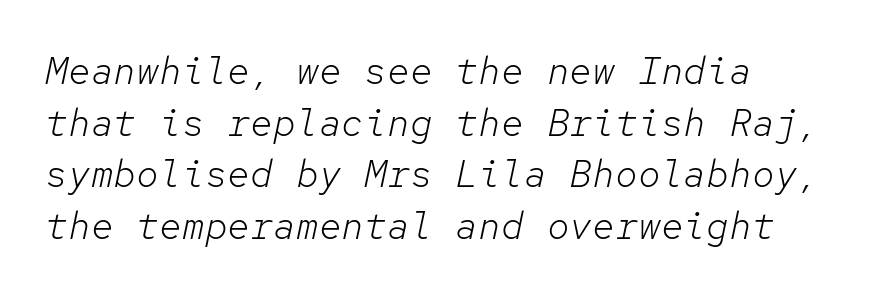
A normal amount of white space separates one row of letters from the next. Notice how the passage keeps a crisp vertical edge on the left only. Stem width sits at or under what a default text font uses. The words here are not underlined.
